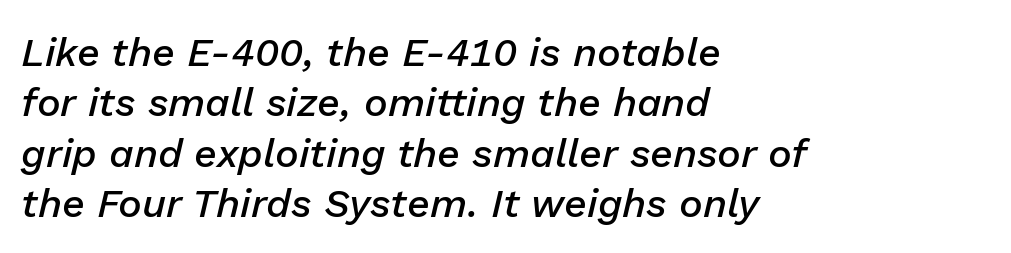
Q: Is the text bold? A: Semi-bold.
Q: Is the text italic (slanted)? A: Yes, it leans right by about 13 degrees.
Q: Is the text underlined? A: No.
Q: How is the paragraph aligned? A: Left-aligned.
Q: Is the spacing between letters normal or unusually wide? A: Normal.
Q: Is the spacing between lines tight, normal or loose? A: Normal.
Q: Width (condensed, normal, or wide)? A: Normal.
Q: Stroke contrast? A: Low.
Q: x-height? A: Medium.
Q: Monospaced? A: No.
